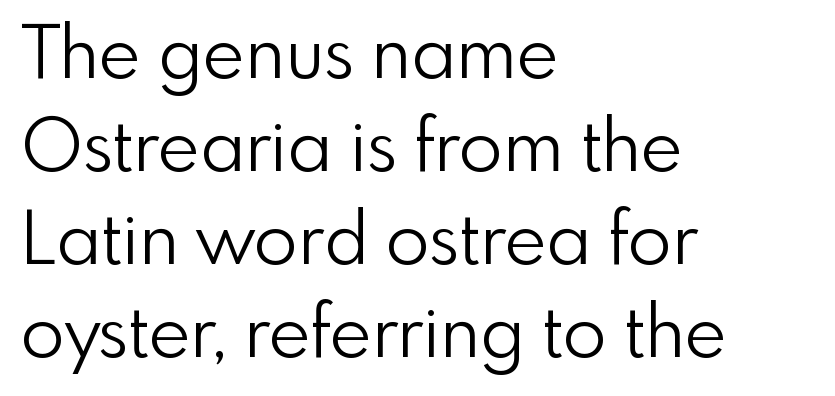
{"serif": "no", "italic": "no", "bold": "no", "weight": "light", "width": "normal", "x_height": "small", "monospaced": "no", "underline": "no", "align": "left", "line_spacing": "normal", "line_spacing_ratio": 1.29, "letter_spacing": "normal", "letter_spacing_em": 0.0, "glyph_px": 72}
